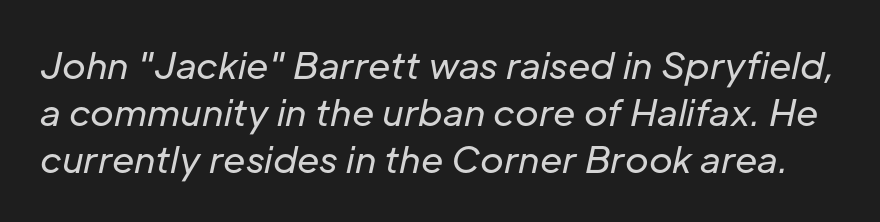
The image shows 36 px regular-weight type, italic (leaning right); set normal line spacing (1.3x), normal letter spacing, not underlined; low stroke contrast and a medium x-height.
